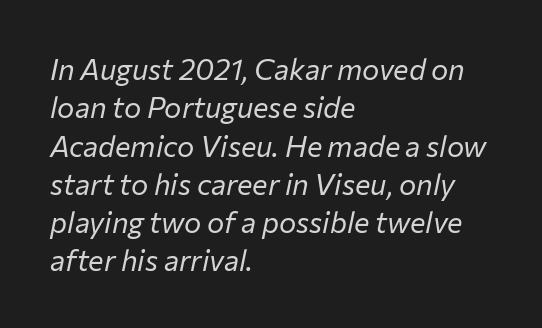
Q: Is the text bold? A: No.
Q: Is the text italic (slanted)? A: Yes, it leans right by about 12 degrees.
Q: Is the text underlined? A: No.
Q: How is the paragraph aligned? A: Left-aligned.
Q: Is the spacing between letters normal or unusually wide? A: Normal.
Q: Is the spacing between lines tight, normal or loose? A: Normal.
Q: Width (condensed, normal, or wide)? A: Normal.
Q: Stroke contrast? A: Low.
Q: x-height? A: Medium.
Q: Monospaced? A: No.
